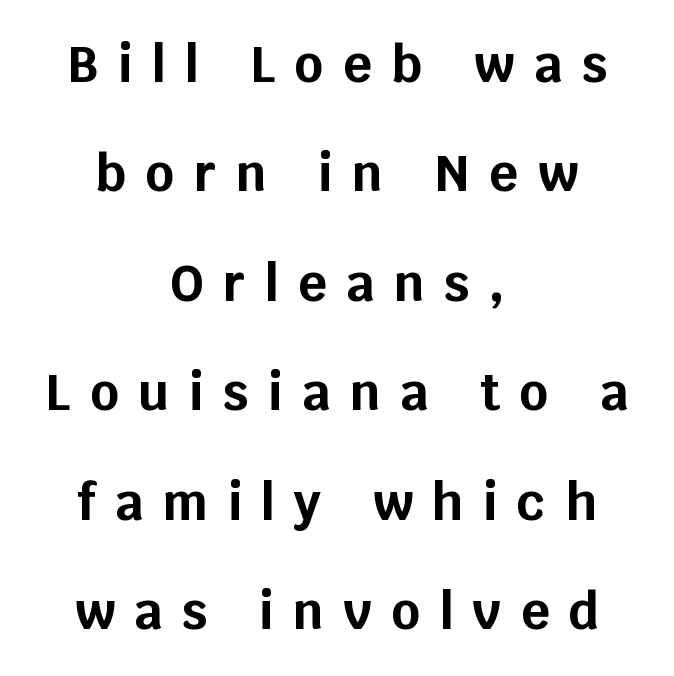
The image shows 50 px bold sans-serif type, upright; set centered, loose line spacing (2.19x), unusually wide letter spacing (+0.39 em), not underlined; low stroke contrast and a large x-height.
